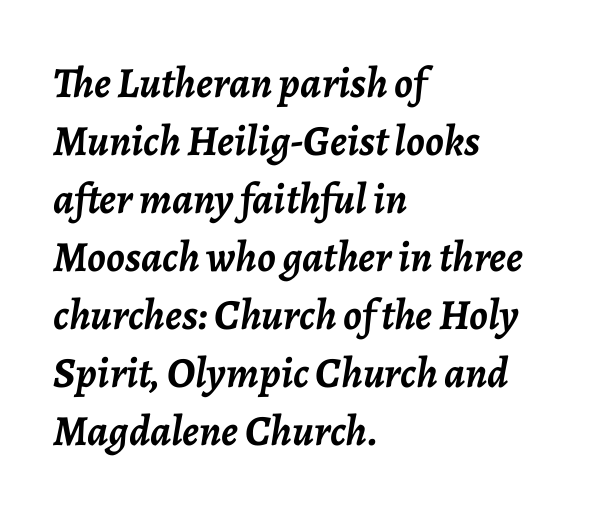
The image shows 43 px semibold type, italic (leaning right); set left-aligned, normal line spacing (1.35x), normal letter spacing, not underlined; low stroke contrast and a medium x-height.
